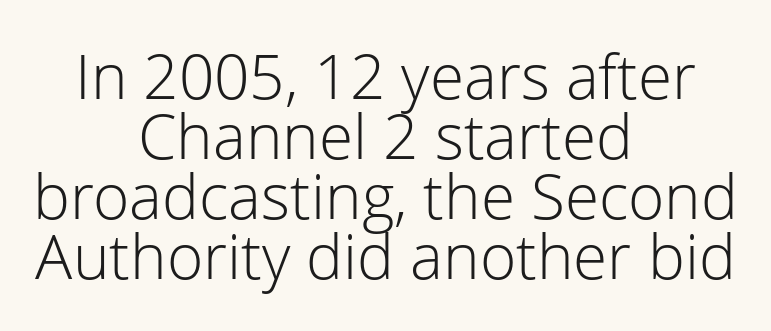
The image shows 62 px light sans-serif type, upright; set centered, tight line spacing (0.97x), normal letter spacing, not underlined; low stroke contrast and a medium x-height.
